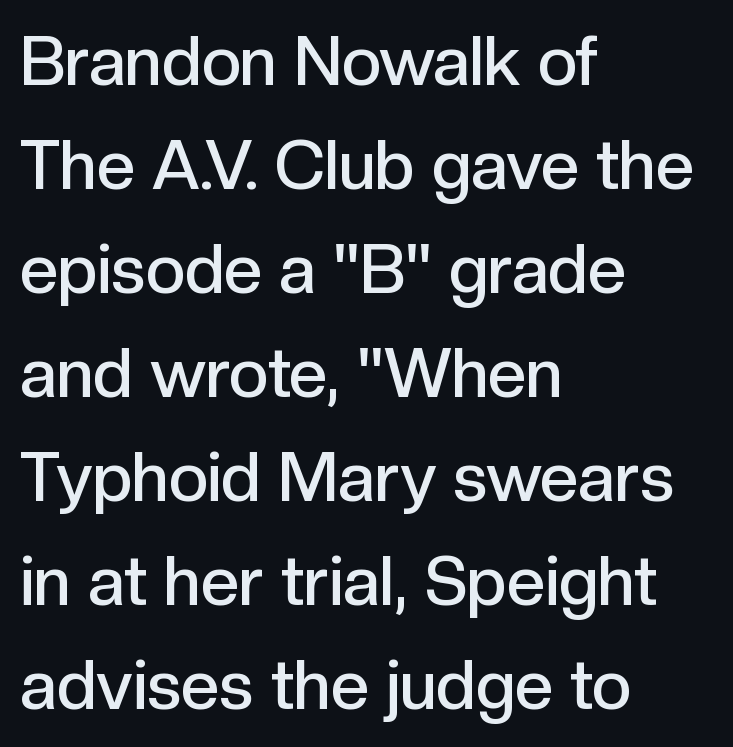
Q: Is the text bold? A: Semi-bold.
Q: Is the text italic (slanted)? A: No, it is upright.
Q: Is the typeface a serif or a sans-serif typeface? A: Sans-serif.
Q: Is the text underlined? A: No.
Q: How is the paragraph aligned? A: Left-aligned.
Q: Is the spacing between letters normal or unusually wide? A: Normal.
Q: Is the spacing between lines tight, normal or loose? A: Normal.
Q: Width (condensed, normal, or wide)? A: Normal.
Q: x-height? A: Medium.
Q: Monospaced? A: No.
